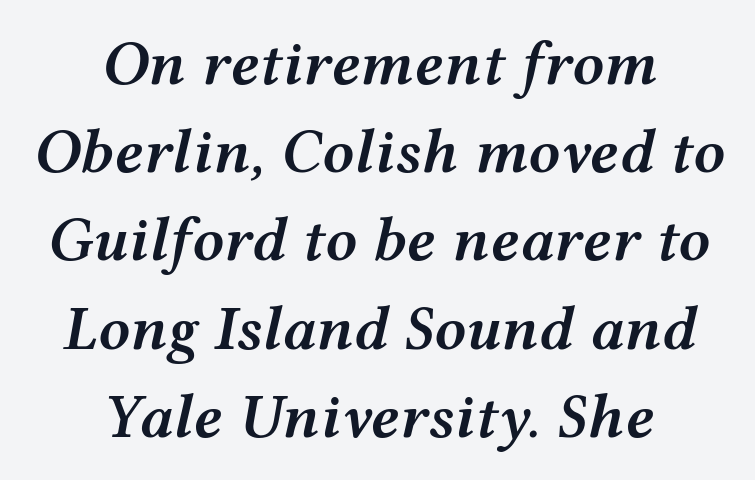
Q: Is the text bold? A: Semi-bold.
Q: Is the text italic (slanted)? A: Yes, it leans right by about 12 degrees.
Q: Is the text underlined? A: No.
Q: How is the paragraph aligned? A: Centered.
Q: Is the spacing between letters normal or unusually wide? A: Normal.
Q: Is the spacing between lines tight, normal or loose? A: Normal.
Q: Width (condensed, normal, or wide)? A: Wide.
Q: Stroke contrast? A: Medium.
Q: x-height? A: Medium.
Q: Monospaced? A: No.
